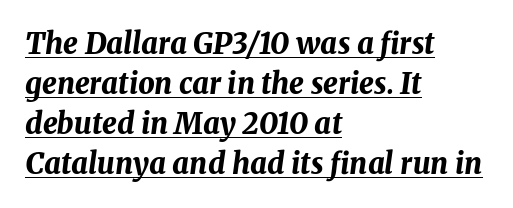
The image shows 29 px bold type, italic (leaning right); set left-aligned, normal line spacing (1.38x), normal letter spacing, underlined; medium stroke contrast and a medium x-height.
